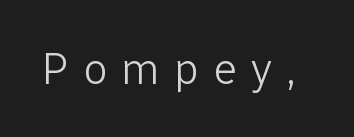
{"serif": "no", "italic": "no", "bold": "no", "weight": "light", "width": "normal", "stroke_contrast": "low", "x_height": "medium", "monospaced": "no", "underline": "no", "letter_spacing": "wide", "letter_spacing_em": 0.31, "glyph_px": 45}
